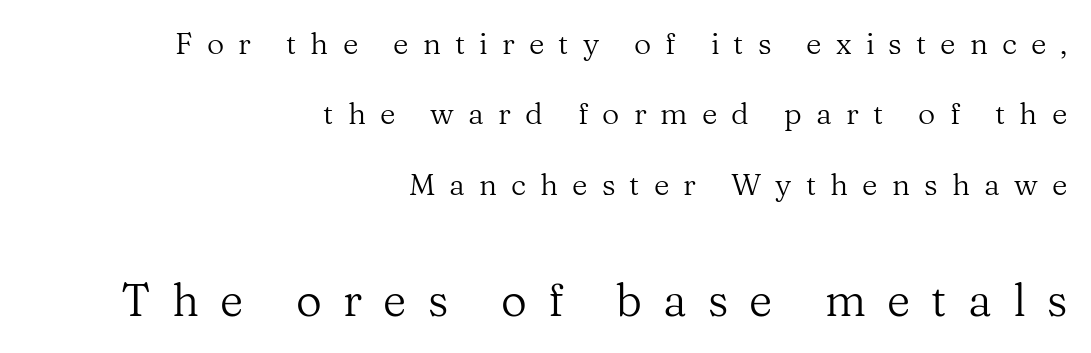
The image shows 45 px regular-weight serif type, upright; set right-aligned, loose line spacing (2.35x), unusually wide letter spacing (+0.47 em), not underlined; the second (bottom) block is 1.5x larger; medium stroke contrast and a medium x-height.
